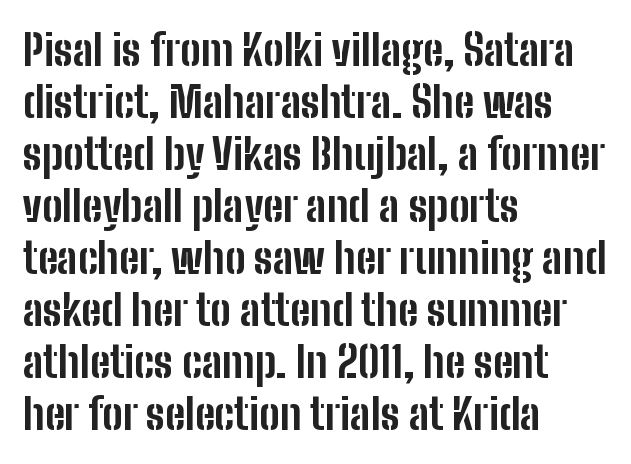
The image shows 43 px bold, condensed sans-serif type, upright; set left-aligned, line spacing 1.21x, normal letter spacing, not underlined; low stroke contrast and a medium x-height.
